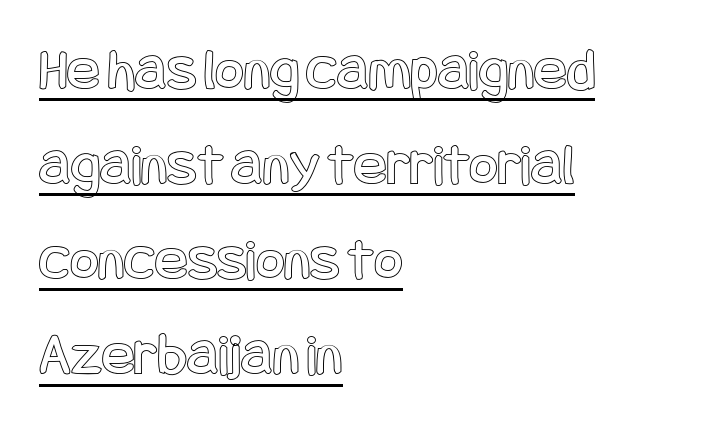
Q: Is the text italic (slanted)? A: No, it is upright.
Q: Is the text underlined? A: Yes.
Q: How is the paragraph aligned? A: Left-aligned.
Q: Is the spacing between letters normal or unusually wide? A: Normal.
Q: Is the spacing between lines tight, normal or loose? A: Normal.
Q: Width (condensed, normal, or wide)? A: Condensed.
Q: x-height? A: Large.
